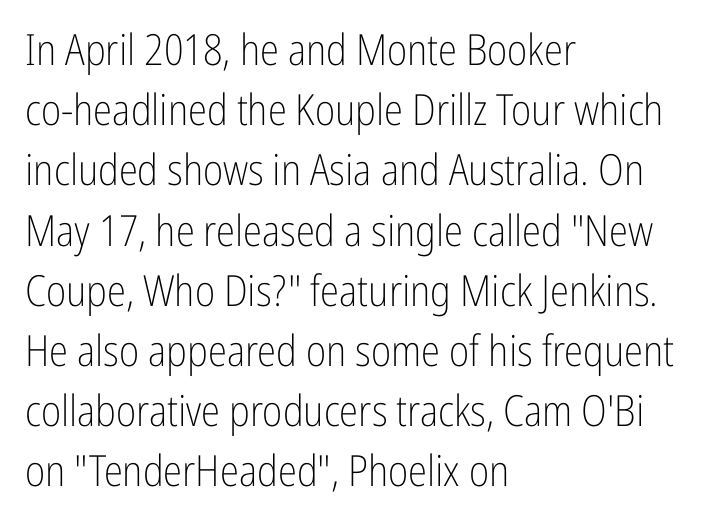
Q: Is the text bold? A: No.
Q: Is the text italic (slanted)? A: No, it is upright.
Q: Is the typeface a serif or a sans-serif typeface? A: Sans-serif.
Q: Is the text underlined? A: No.
Q: How is the paragraph aligned? A: Left-aligned.
Q: Is the spacing between letters normal or unusually wide? A: Normal.
Q: Is the spacing between lines tight, normal or loose? A: Normal.
Q: Width (condensed, normal, or wide)? A: Condensed.
Q: Stroke contrast? A: Low.
Q: x-height? A: Medium.
Q: Monospaced? A: No.
